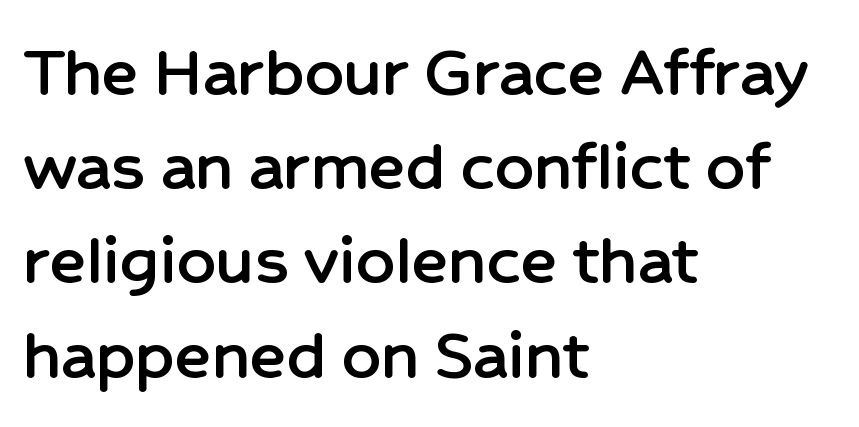
Q: Is the text italic (slanted)? A: No, it is upright.
Q: Is the typeface a serif or a sans-serif typeface? A: Sans-serif.
Q: Is the text underlined? A: No.
Q: How is the paragraph aligned? A: Left-aligned.
Q: Is the spacing between letters normal or unusually wide? A: Normal.
Q: Width (condensed, normal, or wide)? A: Normal.
Q: Stroke contrast? A: Low.
Q: x-height? A: Medium.
Q: Monospaced? A: No.
